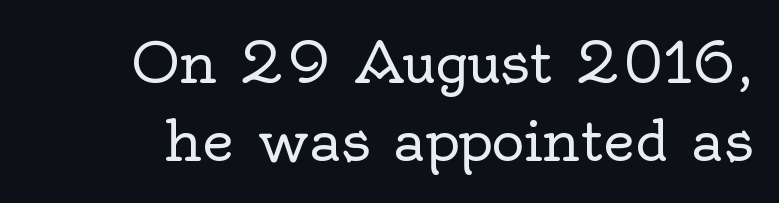
Q: Is the text bold? A: No.
Q: Is the text italic (slanted)? A: No, it is upright.
Q: Is the typeface a serif or a sans-serif typeface? A: Serif.
Q: Is the text underlined? A: No.
Q: Is the spacing between letters normal or unusually wide? A: Normal.
Q: Is the spacing between lines tight, normal or loose? A: Normal.
Q: Width (condensed, normal, or wide)? A: Normal.
Q: x-height? A: Small.
Q: Monospaced? A: No.
